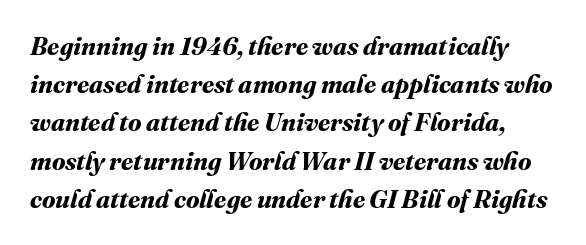
Q: Is the text bold? A: Yes.
Q: Is the text underlined? A: No.
Q: Is the spacing between letters normal or unusually wide? A: Normal.
Q: Is the spacing between lines tight, normal or loose? A: Normal.
